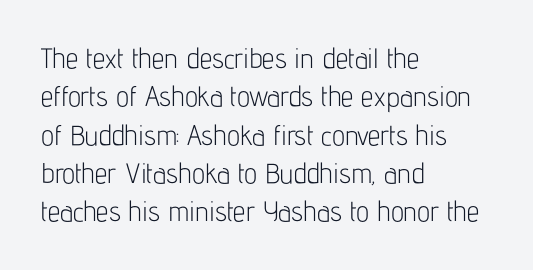
{"serif": "no", "italic": "no", "bold": "no", "weight": "light", "width": "condensed", "stroke_contrast": "low", "x_height": "medium", "monospaced": "no", "underline": "no", "align": "left", "line_spacing": "normal", "line_spacing_ratio": 1.37, "letter_spacing": "normal", "letter_spacing_em": 0.0, "glyph_px": 28}
